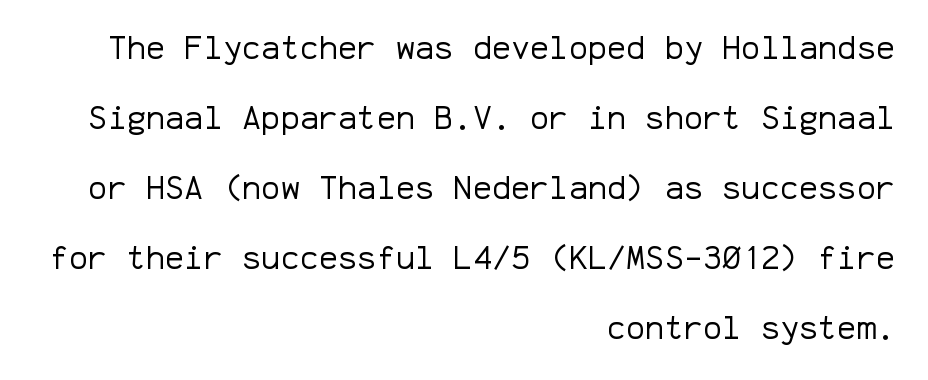
{"serif": "no", "italic": "no", "bold": "no", "weight": "regular", "width": "normal", "stroke_contrast": "low", "x_height": "medium", "monospaced": "yes", "underline": "no", "align": "right", "line_spacing": "loose", "line_spacing_ratio": 2.19, "letter_spacing": "normal", "letter_spacing_em": 0.0, "glyph_px": 32}
